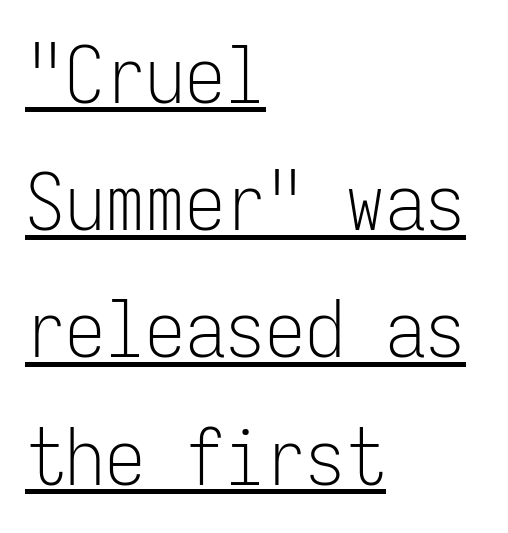
Standard letterfit; no display-style spreading of the glyphs. The letters carry no serifs — their stems end cleanly without finishing strokes. A baseline rule has been typeset under these characters. The letters stand upright; this is a roman face. No chunkiness to these letters — they're not bold.
